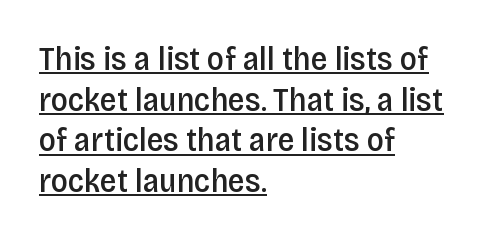
{"serif": "no", "italic": "no", "bold": "semi", "weight": "semibold", "width": "condensed", "stroke_contrast": "low", "x_height": "large", "monospaced": "no", "underline": "yes", "align": "left", "line_spacing_ratio": 1.23, "letter_spacing": "normal", "letter_spacing_em": 0.0, "glyph_px": 33}
